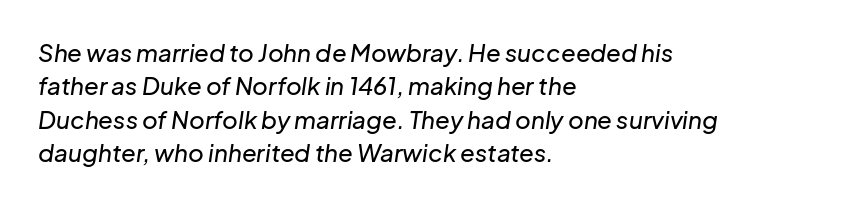
Standard letterfit; no display-style spreading of the glyphs. The rendering uses a moderate line-height, typical for paragraphs. Honestly, there is no underline to notice here at all. Style check: oblique. Alignment: flush left.
